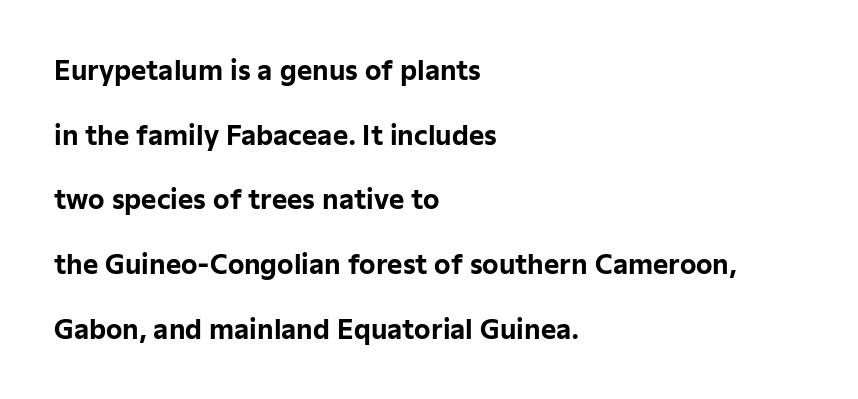
A typesetter would call this leading open, well beyond the default. The sample has been set heavy, in full bold. Designer's note — italics off, roman on. How are the letters spaced? Ordinarily, with no added tracking. The zone under the glyphs is completely vacant. The paragraph shown leans on its left margin.
